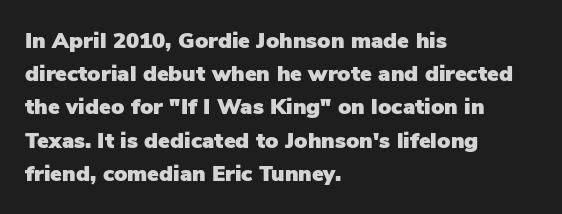
These lines keep a tight, regular rhythm from letter to letter. Vertical spacing — default. No word sits above an underline. The setting favours the left margin, as ordinary paragraphs usually do. The font's upright variant was chosen for this text.
